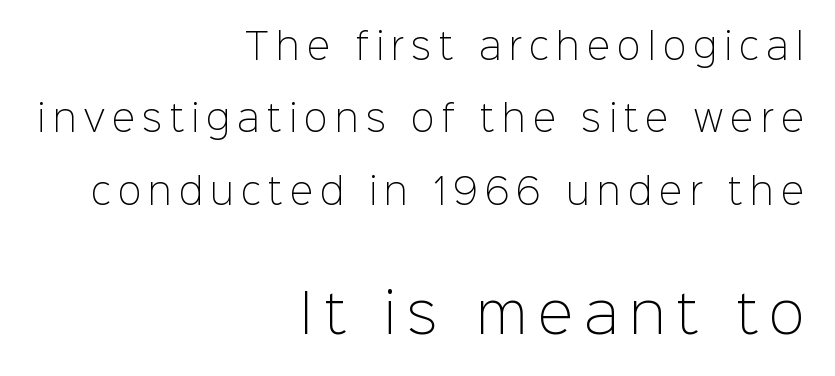
The image shows 53 px light sans-serif type, upright; set right-aligned, loose line spacing (2.07x), unusually wide letter spacing (+0.21 em), not underlined; the second (bottom) block is 1.51x larger; low stroke contrast and a medium x-height.
